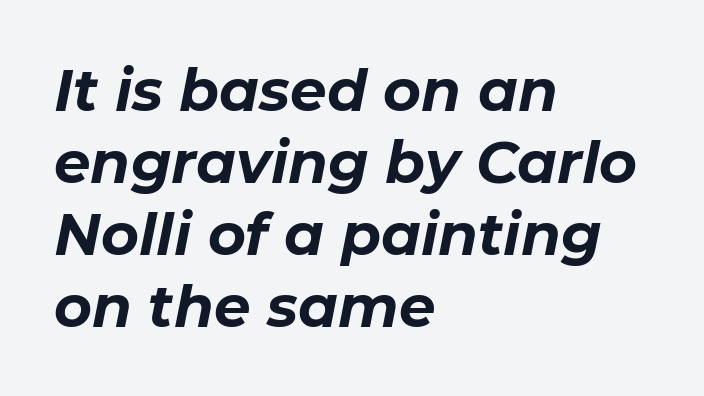
{"italic": "yes", "lean": "right", "slant_degrees": 11, "bold": "yes", "weight": "bold", "width": "normal", "stroke_contrast": "low", "x_height": "medium", "monospaced": "no", "underline": "no", "align": "left", "line_spacing_ratio": 1.24, "letter_spacing": "normal", "letter_spacing_em": 0.0, "glyph_px": 58}
